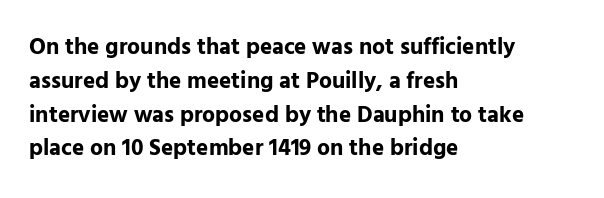
Q: Is the text bold? A: Yes.
Q: Is the text italic (slanted)? A: No, it is upright.
Q: Is the text underlined? A: No.
Q: How is the paragraph aligned? A: Left-aligned.
Q: Is the spacing between letters normal or unusually wide? A: Normal.
Q: Is the spacing between lines tight, normal or loose? A: Normal.
